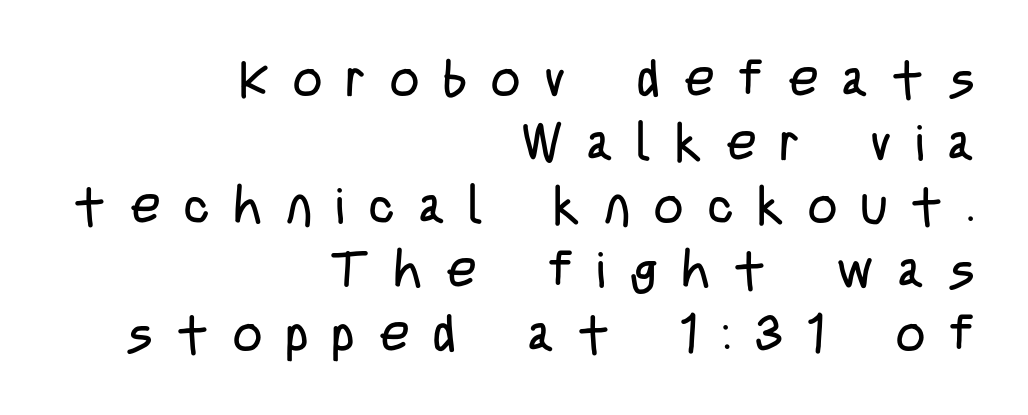
The image shows 51 px regular-weight, condensed sans-serif type, upright; set right-aligned, normal line spacing (1.25x), unusually wide letter spacing (+0.48 em), not underlined; low stroke contrast and a large x-height.
